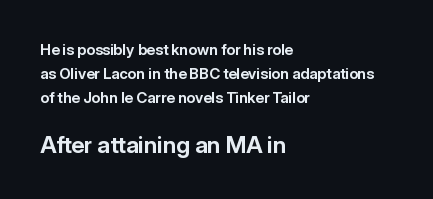
Q: Is the text bold? A: Yes.
Q: Is the text italic (slanted)? A: No, it is upright.
Q: Is the text underlined? A: No.
Q: How is the paragraph aligned? A: Left-aligned.
Q: Is the spacing between letters normal or unusually wide? A: Normal.
Q: Is the spacing between lines tight, normal or loose? A: Normal.
Q: Which block of text is set in a larger size, the first (top) or the second (bottom)? A: The second (bottom) one.
